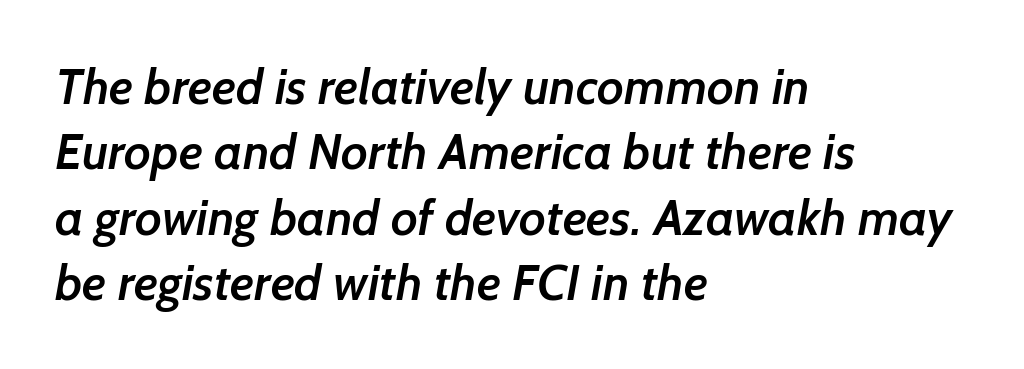
Q: Is the text bold? A: Semi-bold.
Q: Is the typeface a serif or a sans-serif typeface? A: Sans-serif.
Q: Is the text underlined? A: No.
Q: How is the paragraph aligned? A: Left-aligned.
Q: Is the spacing between letters normal or unusually wide? A: Normal.
Q: Is the spacing between lines tight, normal or loose? A: Normal.
Q: Width (condensed, normal, or wide)? A: Normal.
Q: Stroke contrast? A: Low.
Q: x-height? A: Medium.
Q: Monospaced? A: No.
